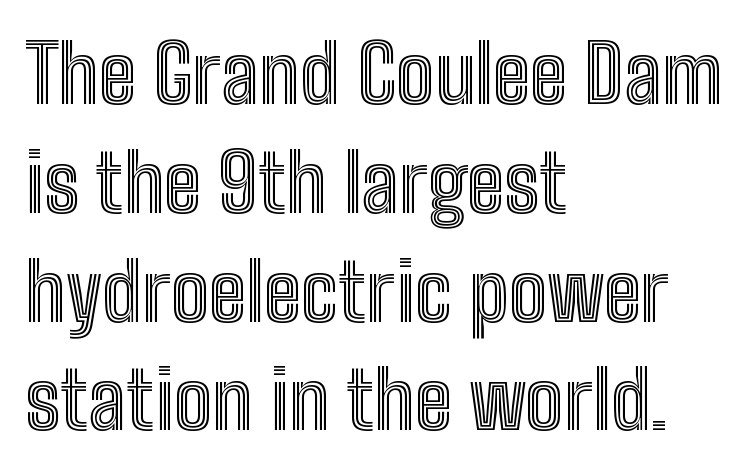
Note the varied advance widths — an 'i' is clearly narrower than an 'm'. Notice how descenders clear the ascenders below comfortably — that's standard leading. The lines in this sample share a left origin and differ only in where they stop. Bare-footed words on every line. Caption: standard tracking, unaltered. Quick note: not italic, upright.
